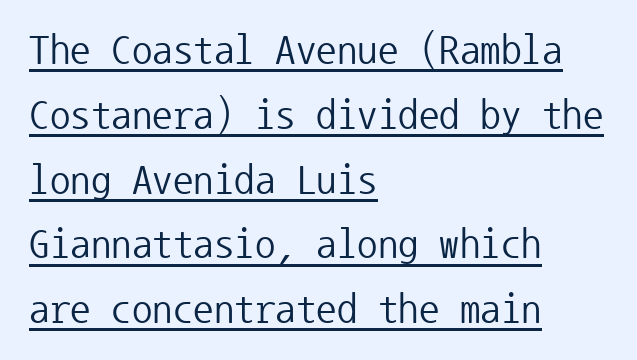
The image shows 41 px regular-weight sans-serif type, upright, monospaced; set left-aligned, normal line spacing (1.58x), normal letter spacing, underlined; low stroke contrast and a medium x-height.
